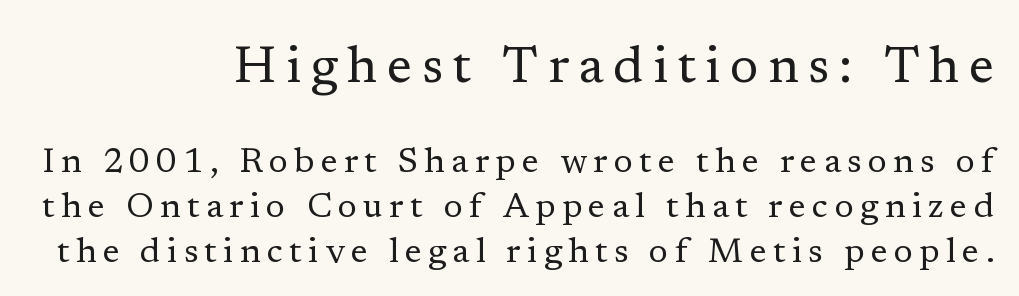
Q: Is the text bold? A: No.
Q: Is the text italic (slanted)? A: No, it is upright.
Q: Is the typeface a serif or a sans-serif typeface? A: Serif.
Q: Is the text underlined? A: No.
Q: How is the paragraph aligned? A: Right-aligned.
Q: Is the spacing between lines tight, normal or loose? A: Normal.
Q: Which block of text is set in a larger size, the first (top) or the second (bottom)? A: The first (top) one.
Q: Width (condensed, normal, or wide)? A: Normal.
Q: Stroke contrast? A: Low.
Q: x-height? A: Medium.
Q: Monospaced? A: No.
